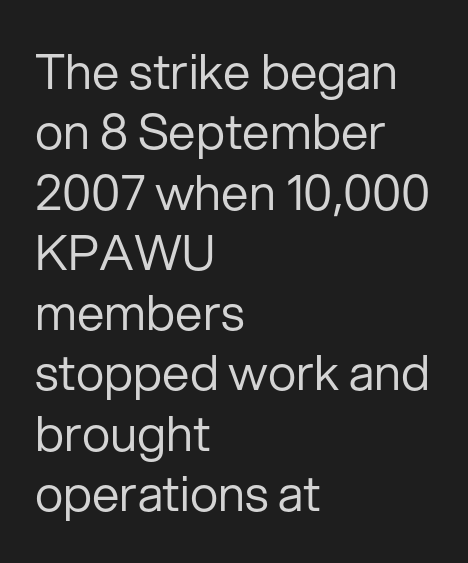
Q: Is the text bold? A: No.
Q: Is the text italic (slanted)? A: No, it is upright.
Q: Is the typeface a serif or a sans-serif typeface? A: Sans-serif.
Q: Is the text underlined? A: No.
Q: How is the paragraph aligned? A: Left-aligned.
Q: Is the spacing between letters normal or unusually wide? A: Normal.
Q: Width (condensed, normal, or wide)? A: Normal.
Q: Stroke contrast? A: Low.
Q: x-height? A: Medium.
Q: Monospaced? A: No.
